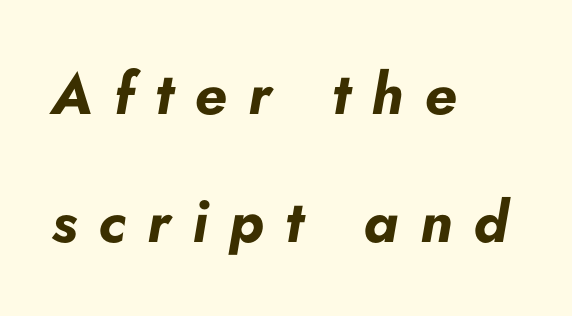
The letters are slanted; this is an italic face. Caption: expanded tracking, letters set apart. The strokes are fattened all the way to bold. You could not count columns in this text — the font is proportionally spaced.
